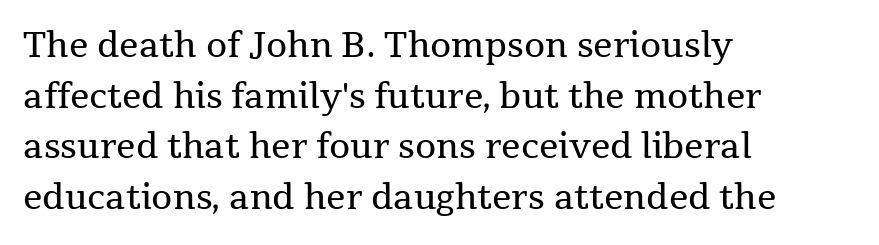
Q: Is the text bold? A: No.
Q: Is the text italic (slanted)? A: No, it is upright.
Q: Is the typeface a serif or a sans-serif typeface? A: Serif.
Q: Is the text underlined? A: No.
Q: How is the paragraph aligned? A: Left-aligned.
Q: Is the spacing between letters normal or unusually wide? A: Normal.
Q: Is the spacing between lines tight, normal or loose? A: Normal.
Q: Width (condensed, normal, or wide)? A: Normal.
Q: Stroke contrast? A: Medium.
Q: x-height? A: Medium.
Q: Monospaced? A: No.
